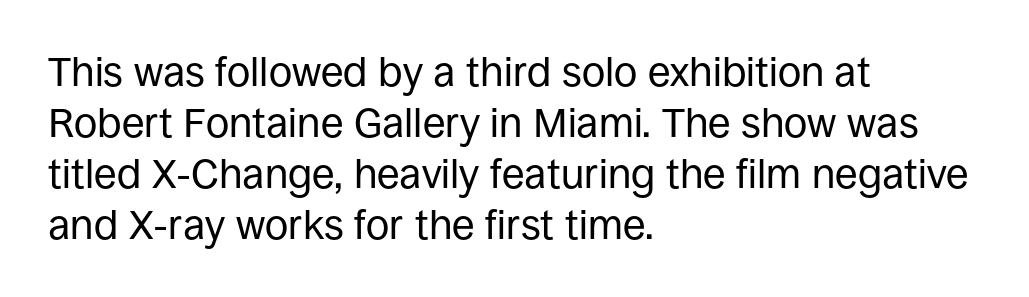
{"serif": "no", "italic": "no", "bold": "no", "weight": "regular", "width": "normal", "stroke_contrast": "low", "x_height": "large", "monospaced": "no", "underline": "no", "align": "left", "line_spacing_ratio": 1.24, "letter_spacing": "normal", "letter_spacing_em": 0.0, "glyph_px": 41}
